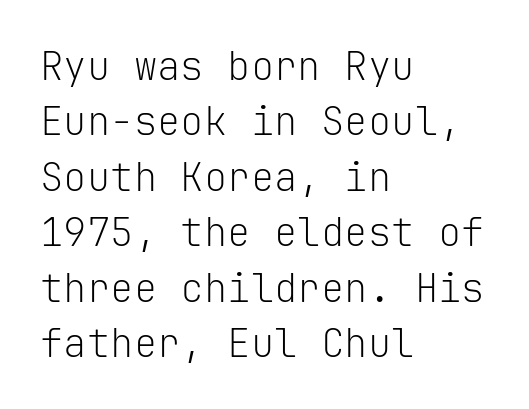
Q: Is the text bold? A: No.
Q: Is the text italic (slanted)? A: No, it is upright.
Q: Is the typeface a serif or a sans-serif typeface? A: Sans-serif.
Q: Is the text underlined? A: No.
Q: How is the paragraph aligned? A: Left-aligned.
Q: Is the spacing between letters normal or unusually wide? A: Normal.
Q: Is the spacing between lines tight, normal or loose? A: Normal.
Q: Width (condensed, normal, or wide)? A: Normal.
Q: Stroke contrast? A: Low.
Q: x-height? A: Medium.
Q: Monospaced? A: Yes.
